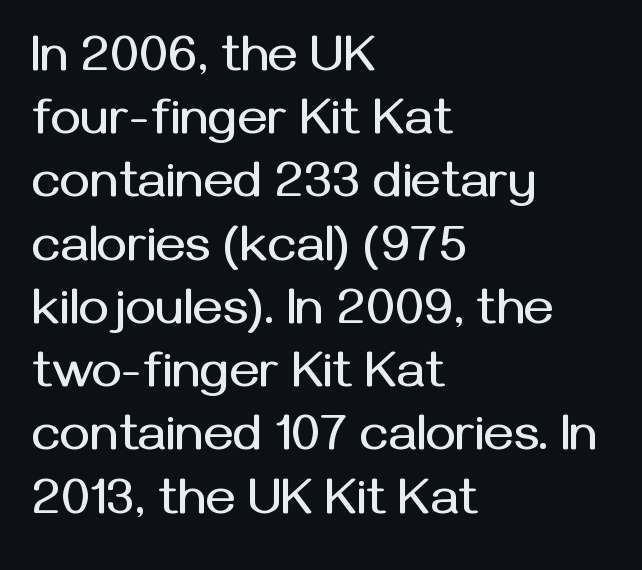
The letterforms sit shoulder to shoulder at normal distance. The space directly below the letters is spotless. Casual observation: everything's shoved over to the left. Here the designer chose a conventional face with non-uniform glyph widths.
